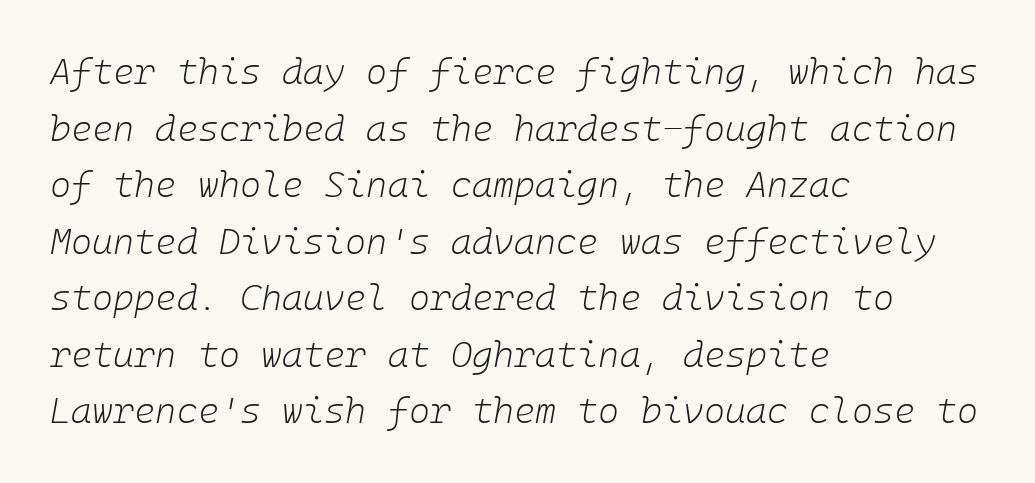
The image shows 36 px light type, italic (leaning right); set left-aligned, normal line spacing (1.57x), normal letter spacing, not underlined; low stroke contrast and a medium x-height.
